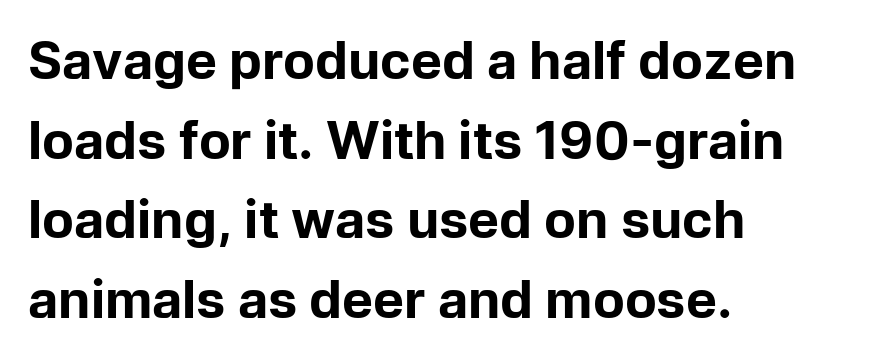
{"serif": "no", "italic": "no", "bold": "yes", "weight": "bold", "width": "normal", "stroke_contrast": "low", "x_height": "medium", "monospaced": "no", "underline": "no", "align": "left", "line_spacing": "normal", "line_spacing_ratio": 1.53, "letter_spacing": "normal", "letter_spacing_em": 0.0, "glyph_px": 52}
